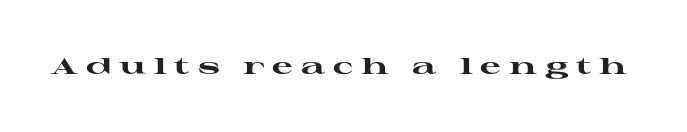
The image shows 23 px bold type, upright; set unusually wide letter spacing (+0.34 em), not underlined.
